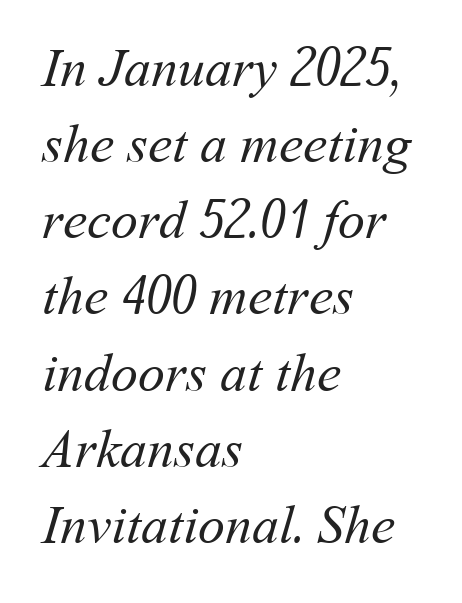
Q: Is the text bold? A: No.
Q: Is the text underlined? A: No.
Q: How is the paragraph aligned? A: Left-aligned.
Q: Is the spacing between letters normal or unusually wide? A: Normal.
Q: Is the spacing between lines tight, normal or loose? A: Normal.
Q: Width (condensed, normal, or wide)? A: Normal.
Q: Stroke contrast? A: Medium.
Q: x-height? A: Medium.
Q: Monospaced? A: No.
